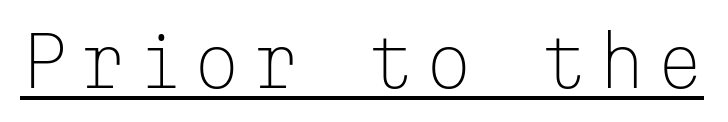
{"serif": "no", "italic": "no", "bold": "no", "weight": "light", "width": "normal", "stroke_contrast": "low", "x_height": "medium", "monospaced": "yes", "underline": "yes", "glyph_px": 68}
